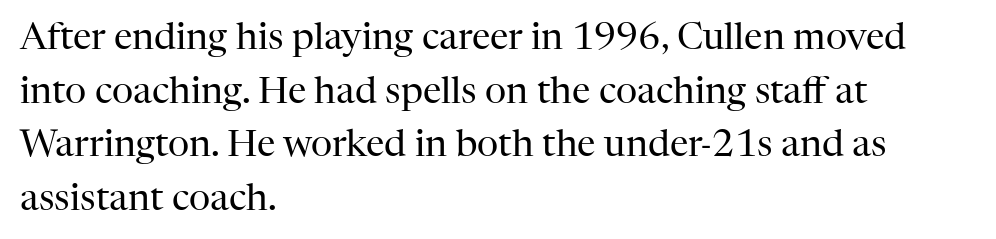
What stands out about the letter spacing? Nothing — it is the standard amount. Each stroke keeps to a modest, everyday thickness or less. Each line starts at the same left margin while the right side varies. Proportional: the letters do not fall into vertical columns. Decoration check: the copy has no underline. The face used here is seriffed, in the tradition of book romans.
